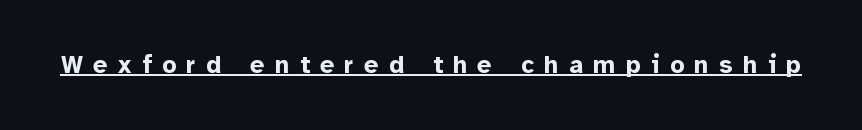
{"italic": "no", "bold": "yes", "underline": "yes", "letter_spacing": "wide", "letter_spacing_em": 0.42, "glyph_px": 25}
